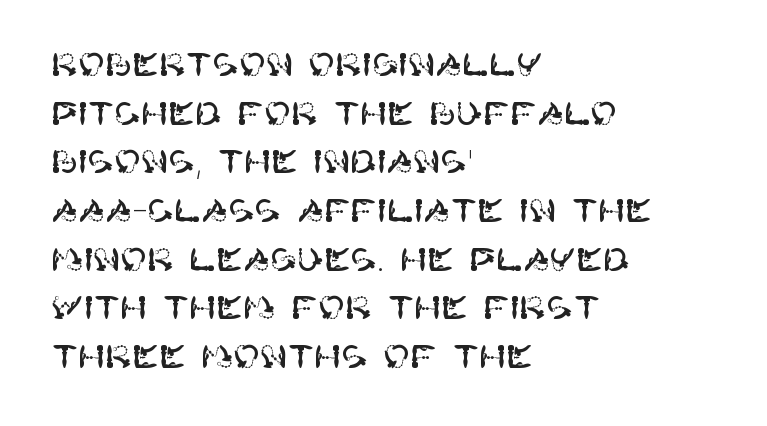
The image shows 32 px sans-serif type, upright; set left-aligned, normal line spacing (1.52x), normal letter spacing, not underlined; high stroke contrast and a large x-height.
